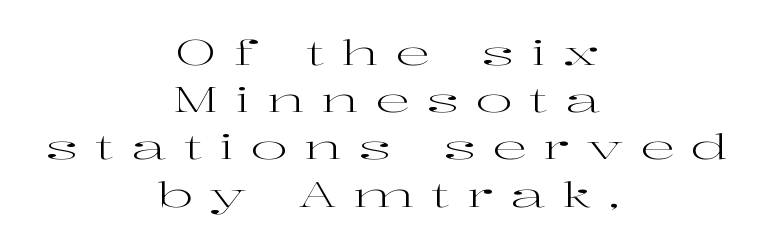
The face used here is seriffed, in the tradition of book romans. The characters are drawn with everyday or finer stroke widths. Leftover space on each line is divided equally before and after the words. Each new line begins a customary step beneath the previous one. Honestly, the letter spacing is so wide it's the main thing you notice.
